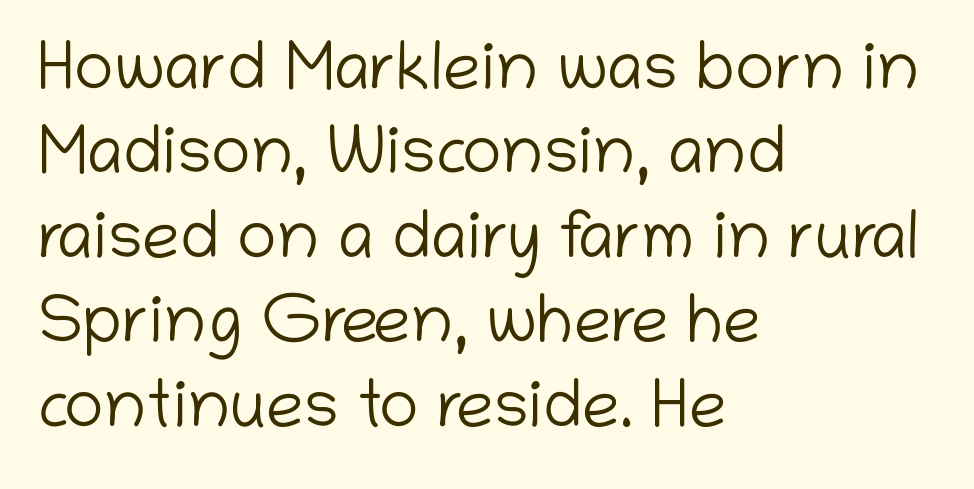
Words float on clear page, feet unadorned. You can tell it's not italic because the verticals are truly vertical. Here the designer chose a conventional face with non-uniform glyph widths. Short note: letters normally spaced. A classic flush-left, rag-right setting is used for this passage.
